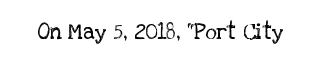
The space directly below the letters is spotless. Quick note: not italic, upright. The line texture is even and compact thanks to regular tracking. These glyphs show unthickened strokes, regular width or finer.
